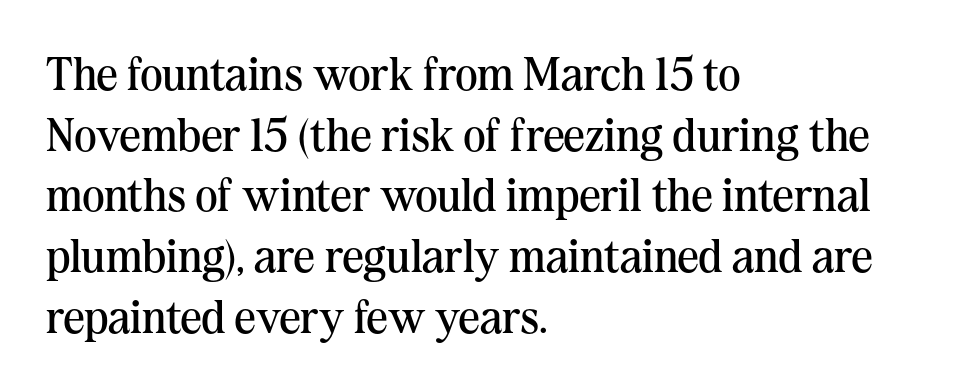
Descender tails drop into unmarked territory. No extra tracking has been applied to these lines. What's the leading like? Ordinary, nothing unusual. Layout note: lines flush left. Proportional: the letters do not fall into vertical columns.
